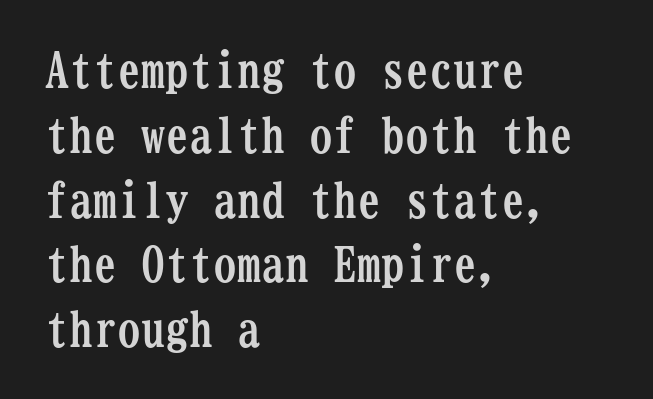
Q: Is the text bold? A: Yes.
Q: Is the text italic (slanted)? A: No, it is upright.
Q: Is the typeface a serif or a sans-serif typeface? A: Serif.
Q: Is the text underlined? A: No.
Q: How is the paragraph aligned? A: Left-aligned.
Q: Is the spacing between letters normal or unusually wide? A: Normal.
Q: Is the spacing between lines tight, normal or loose? A: Normal.
Q: Width (condensed, normal, or wide)? A: Condensed.
Q: Stroke contrast? A: Low.
Q: x-height? A: Medium.
Q: Monospaced? A: Yes.
